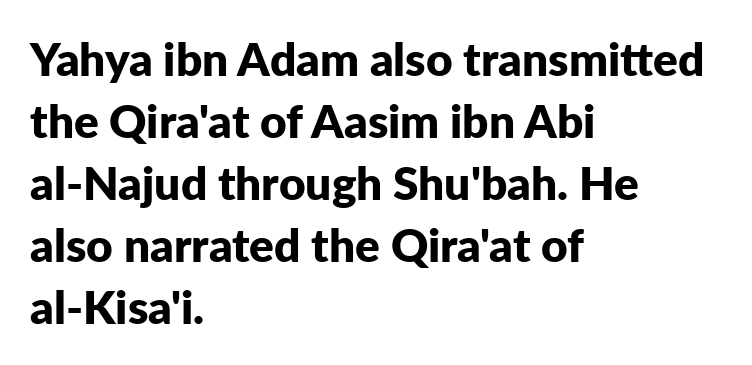
Q: Is the text bold? A: Yes.
Q: Is the text italic (slanted)? A: No, it is upright.
Q: Is the typeface a serif or a sans-serif typeface? A: Sans-serif.
Q: Is the text underlined? A: No.
Q: How is the paragraph aligned? A: Left-aligned.
Q: Is the spacing between letters normal or unusually wide? A: Normal.
Q: Is the spacing between lines tight, normal or loose? A: Normal.
Q: Width (condensed, normal, or wide)? A: Normal.
Q: Stroke contrast? A: Low.
Q: x-height? A: Medium.
Q: Monospaced? A: No.
